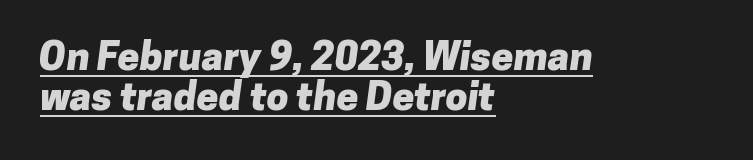
The image shows 39 px heavy sans-serif type; set left-aligned, tight line spacing (1.02x), normal letter spacing, underlined; low stroke contrast and a medium x-height.
